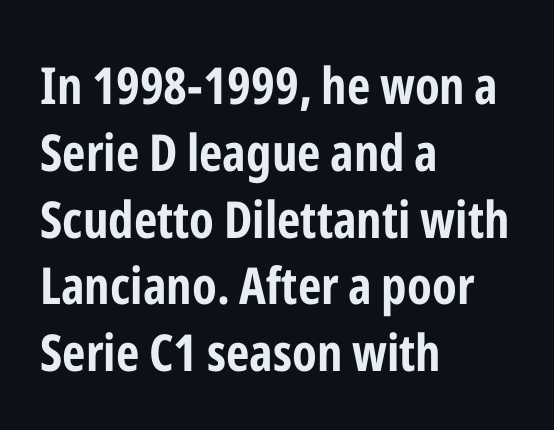
The image shows 51 px bold, condensed sans-serif type, upright; set left-aligned, normal line spacing (1.31x), normal letter spacing, not underlined; low stroke contrast and a medium x-height.
